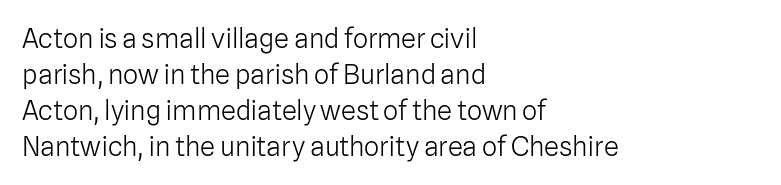
A clean baseline with only descenders dipping below it. The letters stand upright; this is a roman face. The letterforms sit shoulder to shoulder at normal distance. The compositor pushed each line to the left boundary.
